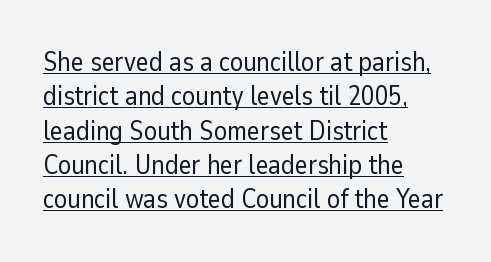
Q: Is the text bold? A: No.
Q: Is the text italic (slanted)? A: No, it is upright.
Q: Is the text underlined? A: Yes.
Q: How is the paragraph aligned? A: Left-aligned.
Q: Is the spacing between letters normal or unusually wide? A: Normal.
Q: Is the spacing between lines tight, normal or loose? A: Normal.
